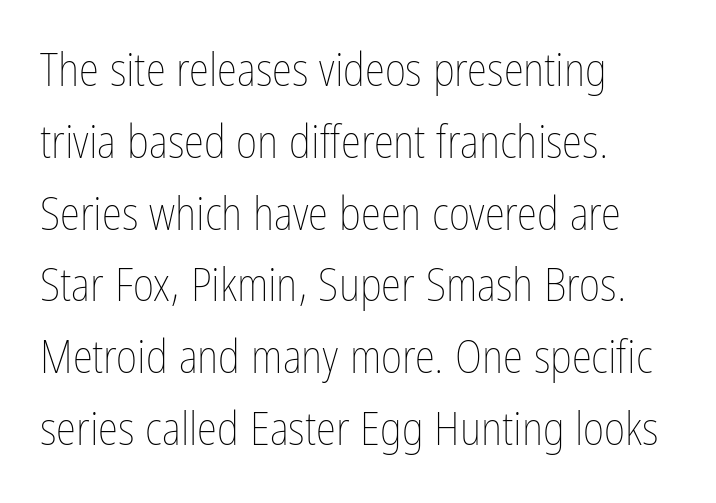
{"italic": "no", "bold": "no", "weight": "thin", "width": "condensed", "stroke_contrast": "low", "x_height": "medium", "monospaced": "no", "underline": "no", "align": "left", "line_spacing": "normal", "line_spacing_ratio": 1.56, "letter_spacing": "normal", "letter_spacing_em": 0.0, "glyph_px": 46}
